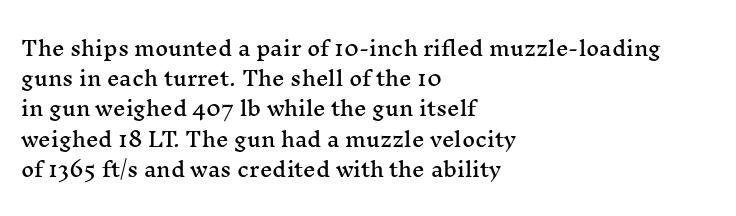
Q: Is the text italic (slanted)? A: No, it is upright.
Q: Is the text underlined? A: No.
Q: How is the paragraph aligned? A: Left-aligned.
Q: Is the spacing between letters normal or unusually wide? A: Normal.
Q: Is the spacing between lines tight, normal or loose? A: Normal.
